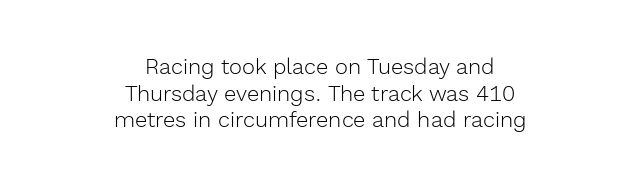
Q: Is the text bold? A: No.
Q: Is the text italic (slanted)? A: No, it is upright.
Q: Is the text underlined? A: No.
Q: How is the paragraph aligned? A: Centered.
Q: Is the spacing between letters normal or unusually wide? A: Normal.
